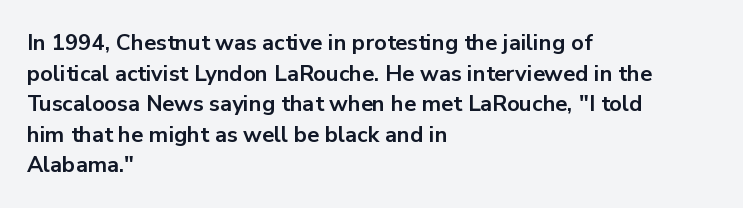
Q: Is the text bold? A: Yes.
Q: Is the text italic (slanted)? A: No, it is upright.
Q: Is the text underlined? A: No.
Q: How is the paragraph aligned? A: Left-aligned.
Q: Is the spacing between letters normal or unusually wide? A: Normal.
Q: Is the spacing between lines tight, normal or loose? A: Normal.
